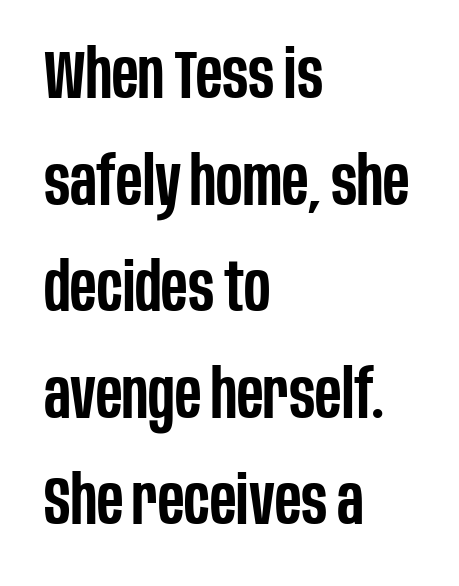
Q: Is the text bold? A: Semi-bold.
Q: Is the text italic (slanted)? A: No, it is upright.
Q: Is the typeface a serif or a sans-serif typeface? A: Sans-serif.
Q: Is the text underlined? A: No.
Q: How is the paragraph aligned? A: Left-aligned.
Q: Is the spacing between letters normal or unusually wide? A: Normal.
Q: Is the spacing between lines tight, normal or loose? A: Normal.
Q: Width (condensed, normal, or wide)? A: Condensed.
Q: Stroke contrast? A: Low.
Q: x-height? A: Large.
Q: Monospaced? A: No.
